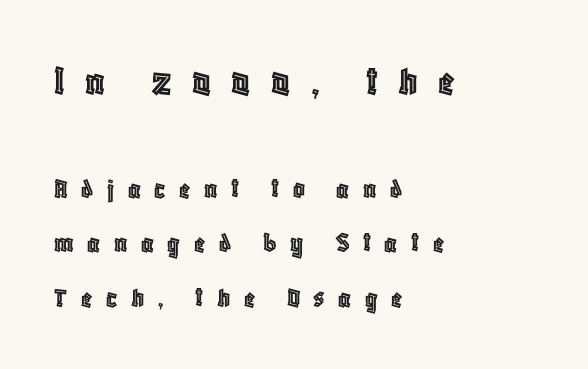
The image shows 43 px condensed type, upright; set left-aligned, line spacing 1.89x, unusually wide letter spacing (+0.47 em), not underlined; the first (top) block is 1.48x larger; a large x-height.
